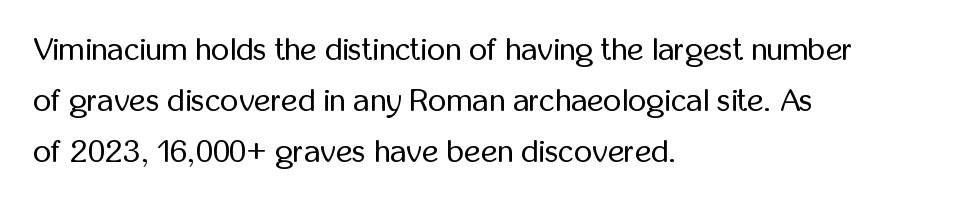
Q: Is the text bold? A: No.
Q: Is the text italic (slanted)? A: No, it is upright.
Q: Is the typeface a serif or a sans-serif typeface? A: Sans-serif.
Q: Is the text underlined? A: No.
Q: How is the paragraph aligned? A: Left-aligned.
Q: Is the spacing between letters normal or unusually wide? A: Normal.
Q: Is the spacing between lines tight, normal or loose? A: Normal.
Q: Width (condensed, normal, or wide)? A: Condensed.
Q: Stroke contrast? A: Low.
Q: x-height? A: Medium.
Q: Monospaced? A: No.
